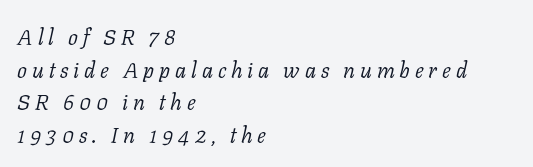
Q: Is the text bold? A: No.
Q: Is the text italic (slanted)? A: Yes, it leans right by about 11 degrees.
Q: Is the text underlined? A: No.
Q: How is the paragraph aligned? A: Left-aligned.
Q: Is the spacing between letters normal or unusually wide? A: Unusually wide.
Q: Is the spacing between lines tight, normal or loose? A: Normal.
